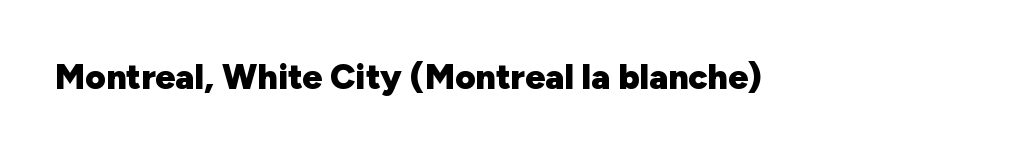
The image shows 35 px heavy sans-serif type, upright; set normal letter spacing, not underlined; low stroke contrast and a medium x-height.
